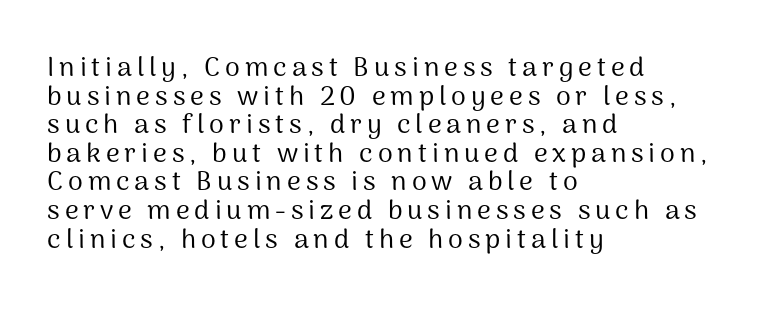
{"italic": "no", "bold": "no", "underline": "no", "align": "left", "line_spacing": "tight", "line_spacing_ratio": 1.06, "glyph_px": 27}
